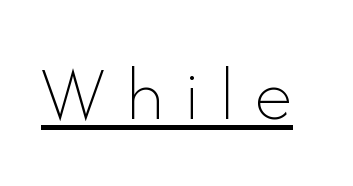
The image shows 78 px thin type, upright; set unusually wide letter spacing (+0.27 em), underlined; low stroke contrast and a small x-height.
